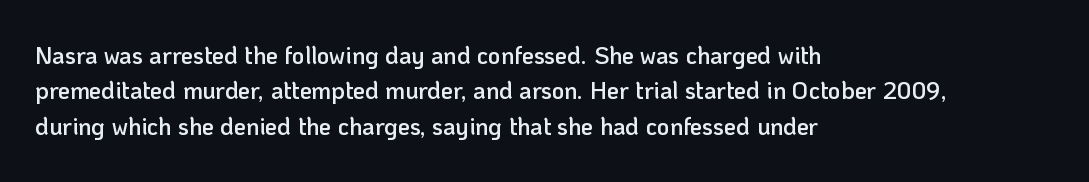
The image shows 24 px text type, upright; set left-aligned, normal line spacing (1.47x), normal letter spacing, not underlined.
